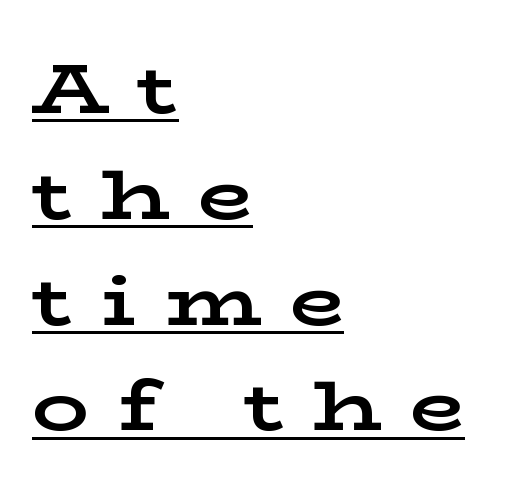
The image shows 71 px bold, wide serif type, upright; set left-aligned, normal line spacing (1.49x), unusually wide letter spacing (+0.4 em), underlined; low stroke contrast and a medium x-height.
